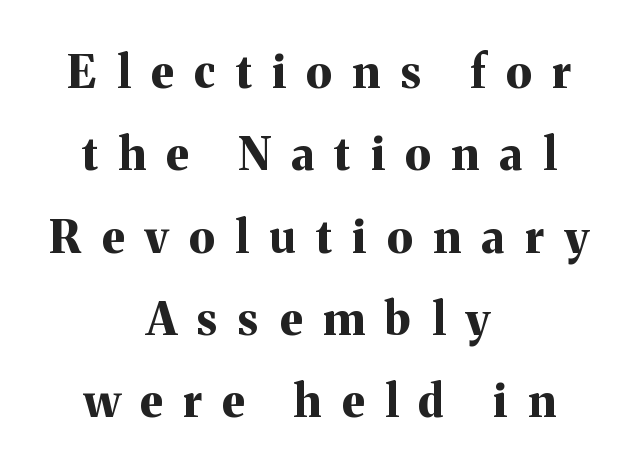
The image shows 45 px bold serif type, upright; set centered, line spacing 1.83x, unusually wide letter spacing (+0.46 em), not underlined; medium stroke contrast and a medium x-height.
